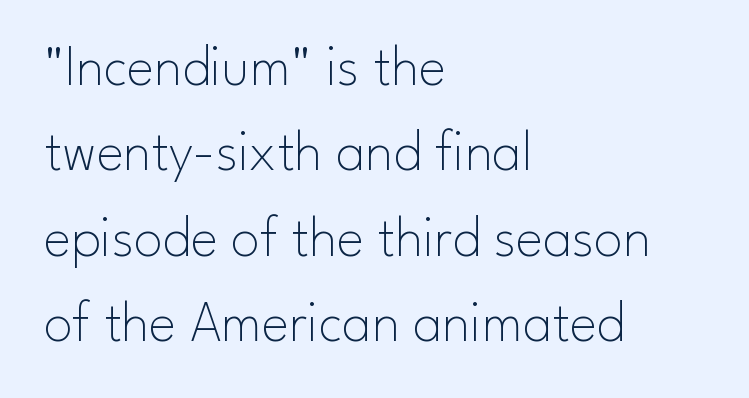
The image shows 58 px thin sans-serif type, upright; set left-aligned, normal line spacing (1.47x), normal letter spacing, not underlined; low stroke contrast and a small x-height.
